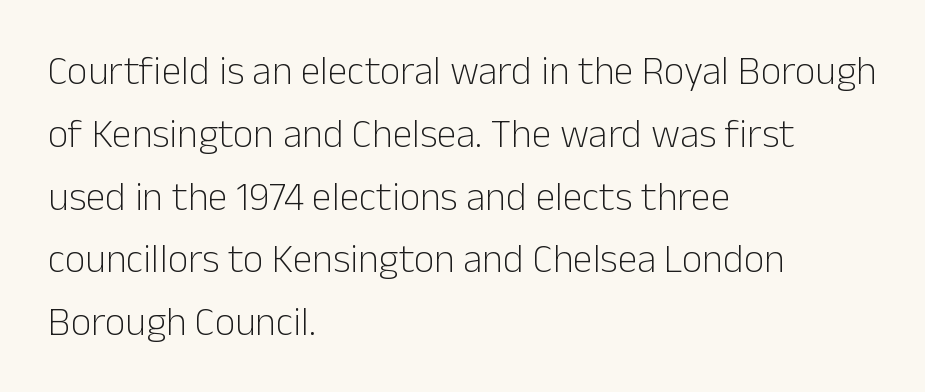
Q: Is the text bold? A: No.
Q: Is the text italic (slanted)? A: No, it is upright.
Q: Is the typeface a serif or a sans-serif typeface? A: Sans-serif.
Q: Is the text underlined? A: No.
Q: How is the paragraph aligned? A: Left-aligned.
Q: Is the spacing between letters normal or unusually wide? A: Normal.
Q: Is the spacing between lines tight, normal or loose? A: Normal.
Q: Width (condensed, normal, or wide)? A: Normal.
Q: Stroke contrast? A: Low.
Q: x-height? A: Medium.
Q: Monospaced? A: No.
